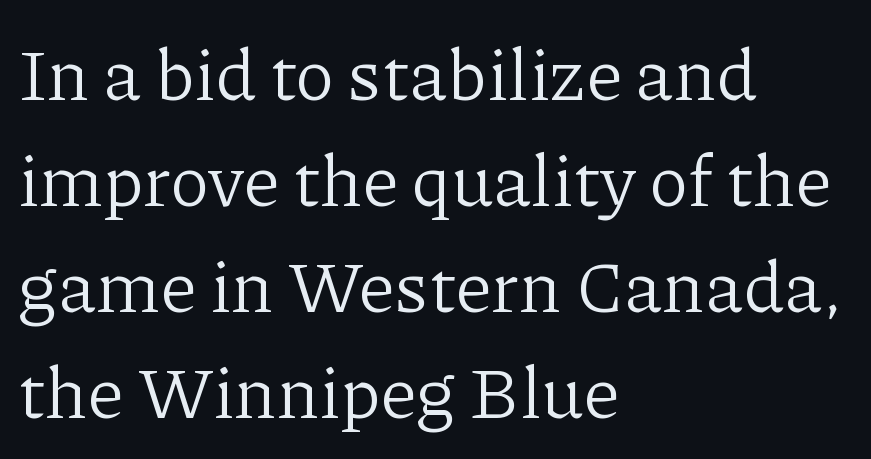
The image shows 73 px light serif type, upright; set left-aligned, normal line spacing (1.45x), normal letter spacing, not underlined; low stroke contrast and a medium x-height.
